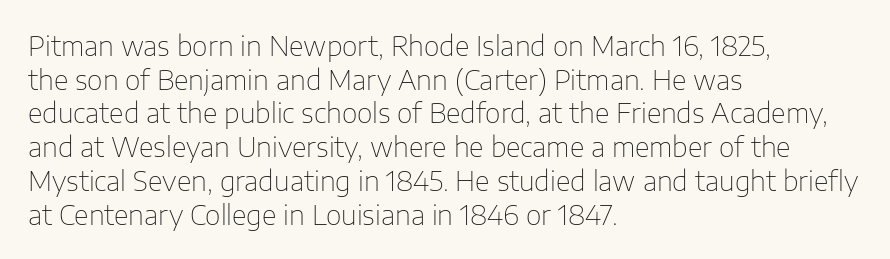
{"italic": "no", "bold": "no", "underline": "no", "align": "left", "line_spacing": "normal", "line_spacing_ratio": 1.25, "letter_spacing": "normal", "letter_spacing_em": 0.0, "glyph_px": 27}
